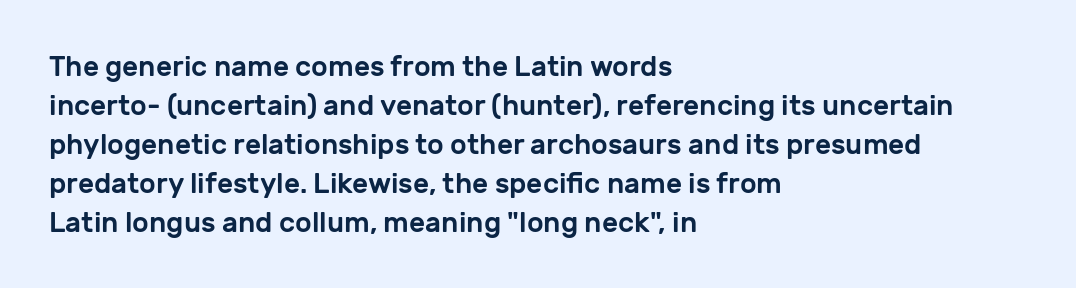
{"serif": "no", "italic": "no", "width": "normal", "stroke_contrast": "low", "x_height": "medium", "monospaced": "no", "underline": "no", "align": "left", "line_spacing": "normal", "line_spacing_ratio": 1.39, "letter_spacing": "normal", "letter_spacing_em": 0.0, "glyph_px": 28}
